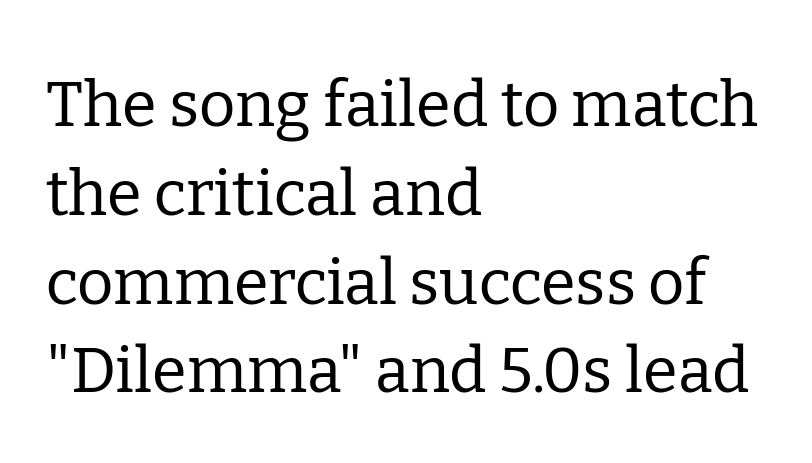
The image shows 63 px regular-weight serif type, upright; set left-aligned, normal line spacing (1.41x), normal letter spacing, not underlined; low stroke contrast and a medium x-height.
